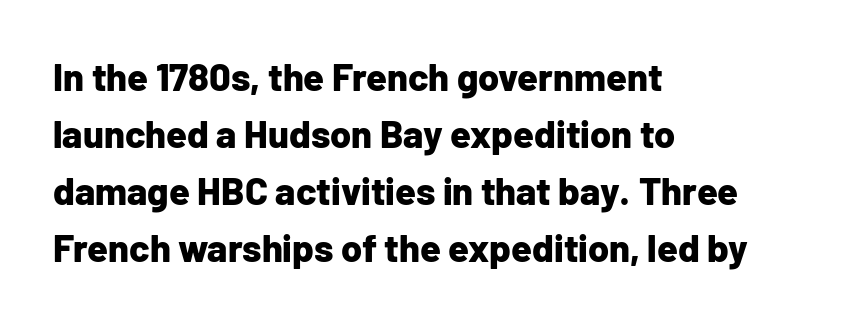
This sample is left-justified, so line endings fall wherever the words run out. Heft: maximum for text — a bold. The rendering uses natural spacing where letterforms have individual widths. Tracking here is standard; glyphs follow each other at the usual distance.
